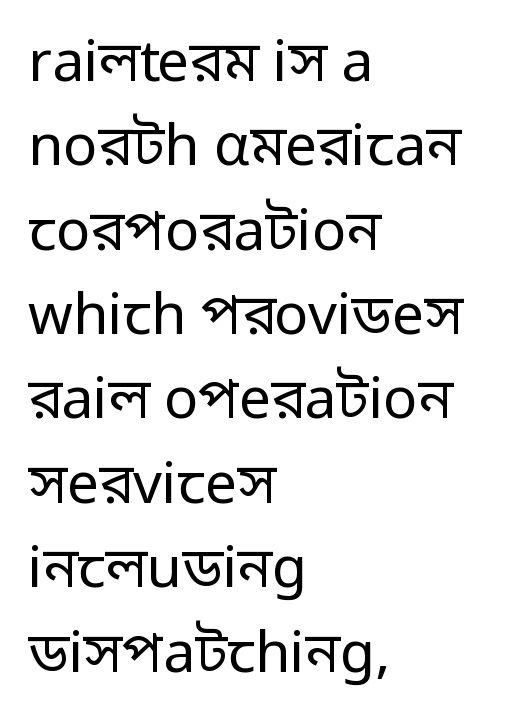
Q: Is the text bold? A: No.
Q: Is the text italic (slanted)? A: No, it is upright.
Q: Is the typeface a serif or a sans-serif typeface? A: Sans-serif.
Q: Is the text underlined? A: No.
Q: How is the paragraph aligned? A: Left-aligned.
Q: Is the spacing between letters normal or unusually wide? A: Normal.
Q: Is the spacing between lines tight, normal or loose? A: Normal.
Q: Width (condensed, normal, or wide)? A: Normal.
Q: Stroke contrast? A: Low.
Q: x-height? A: Medium.
Q: Monospaced? A: No.
